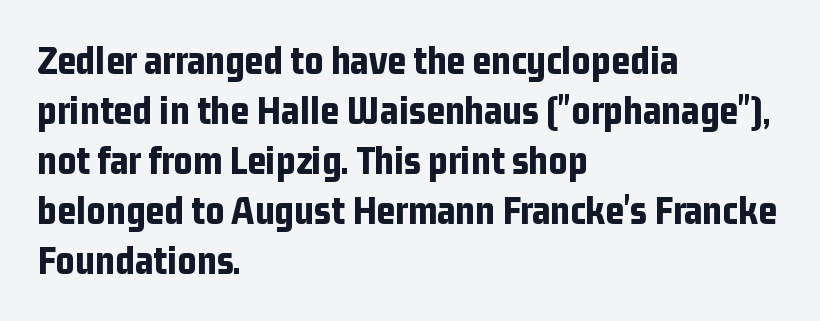
{"serif": "no", "italic": "no", "bold": "yes", "weight": "bold", "width": "condensed", "stroke_contrast": "low", "x_height": "medium", "monospaced": "no", "underline": "no", "align": "left", "line_spacing_ratio": 1.22, "letter_spacing": "normal", "letter_spacing_em": 0.0, "glyph_px": 41}
